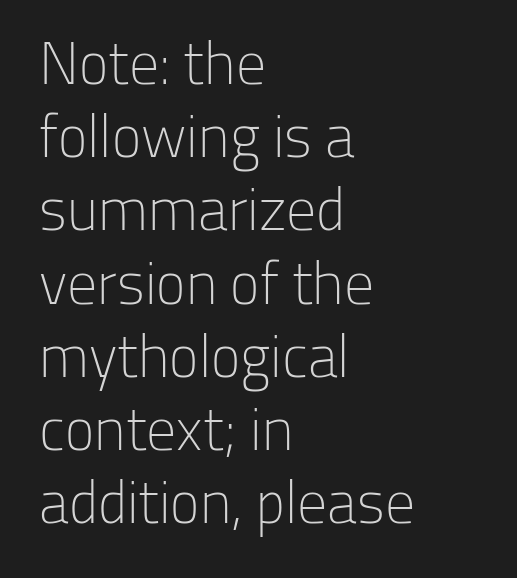
{"serif": "no", "italic": "no", "bold": "no", "weight": "light", "width": "normal", "stroke_contrast": "low", "x_height": "medium", "monospaced": "no", "underline": "no", "align": "left", "line_spacing_ratio": 1.22, "letter_spacing": "normal", "letter_spacing_em": 0.0, "glyph_px": 60}
